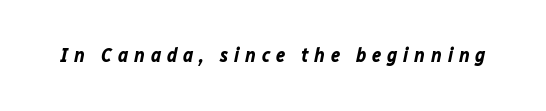
{"italic": "yes", "lean": "right", "slant_degrees": 12, "bold": "yes", "underline": "no", "letter_spacing": "wide", "letter_spacing_em": 0.29, "glyph_px": 20}
